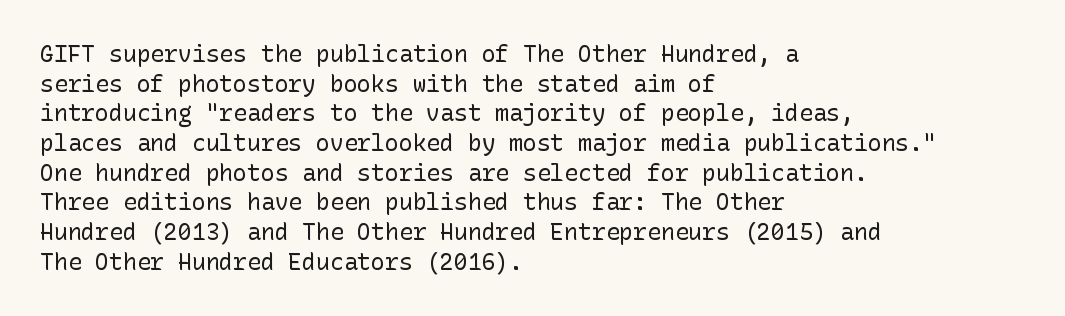
The image shows 23 px text type, upright; set left-aligned, normal line spacing (1.29x), normal letter spacing, not underlined.
